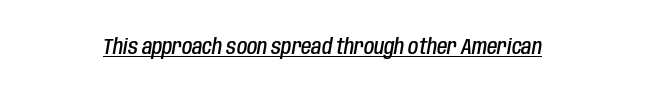
Q: Is the text bold? A: Semi-bold.
Q: Is the text italic (slanted)? A: Yes, it leans right by about 10 degrees.
Q: Is the text underlined? A: Yes.
Q: Is the spacing between letters normal or unusually wide? A: Normal.
